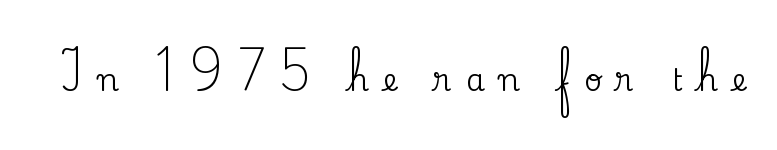
{"serif": "yes", "italic": "no", "width": "normal", "stroke_contrast": "medium", "x_height": "small", "monospaced": "no", "underline": "no", "letter_spacing": "wide", "letter_spacing_em": 0.48, "glyph_px": 30}
